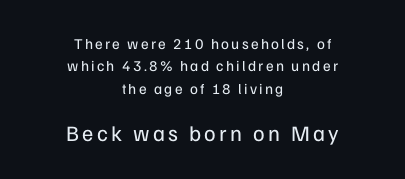
The image shows 22 px text type, upright; set centered, normal line spacing (1.49x), not underlined; the second (bottom) block is 1.47x larger.
